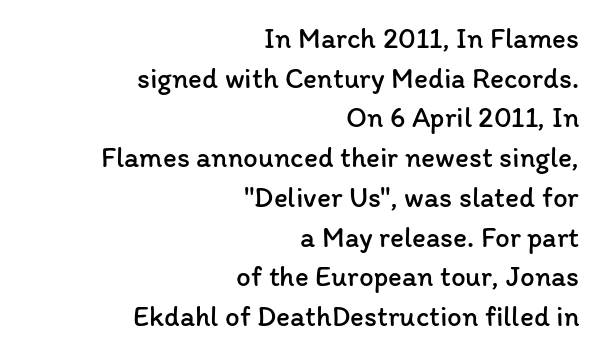
{"italic": "no", "bold": "no", "weight": "regular", "width": "normal", "stroke_contrast": "low", "x_height": "medium", "monospaced": "no", "underline": "no", "align": "right", "line_spacing": "normal", "line_spacing_ratio": 1.37, "letter_spacing": "normal", "letter_spacing_em": 0.0, "glyph_px": 29}
